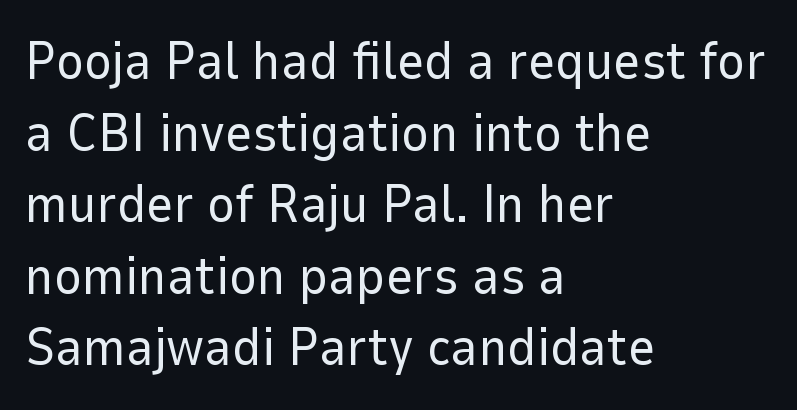
The image shows 53 px regular-weight sans-serif type, upright; set left-aligned, normal line spacing (1.35x), normal letter spacing, not underlined; low stroke contrast and a medium x-height.
